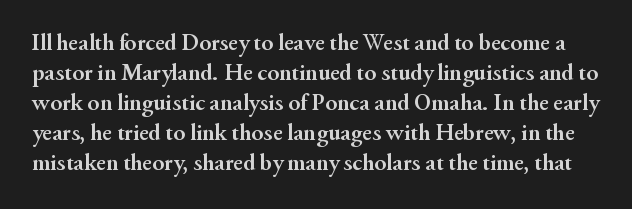
Q: Is the text bold? A: Yes.
Q: Is the text italic (slanted)? A: No, it is upright.
Q: Is the text underlined? A: No.
Q: Is the spacing between letters normal or unusually wide? A: Normal.
Q: Is the spacing between lines tight, normal or loose? A: Normal.
